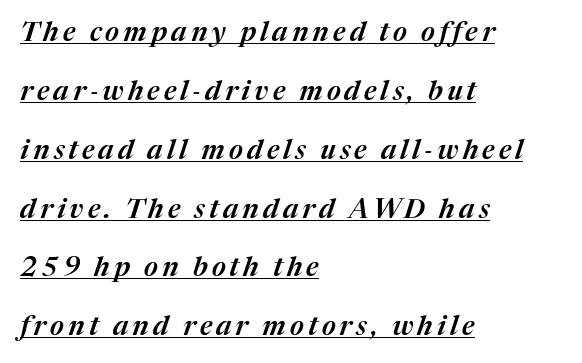
{"italic": "yes", "lean": "right", "slant_degrees": 17, "underline": "yes", "align": "left", "line_spacing": "loose", "line_spacing_ratio": 2.18, "glyph_px": 27}
